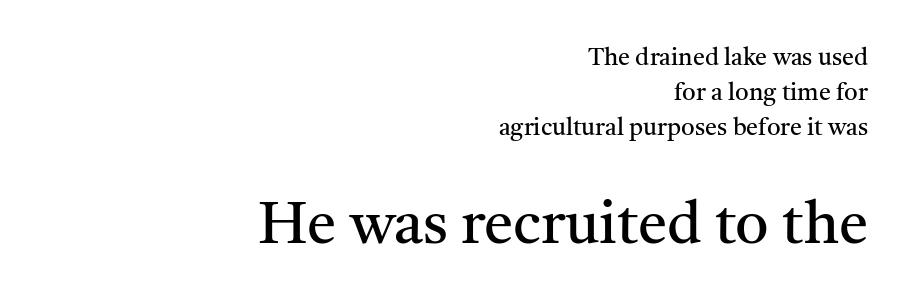
The image shows 59 px regular-weight serif type, upright; set right-aligned, normal line spacing (1.46x), normal letter spacing, not underlined; the second (bottom) block is 2.46x larger; medium stroke contrast and a medium x-height.
